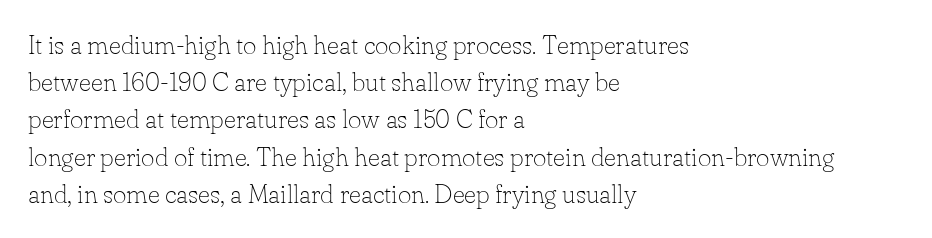
{"italic": "no", "bold": "no", "underline": "no", "align": "left", "line_spacing": "normal", "line_spacing_ratio": 1.43, "letter_spacing": "normal", "letter_spacing_em": 0.0, "glyph_px": 26}
